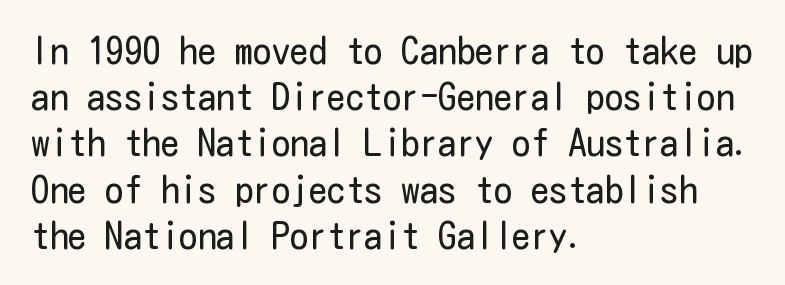
The image shows 37 px regular-weight, condensed sans-serif type, upright; set left-aligned, normal line spacing (1.25x), normal letter spacing, not underlined; low stroke contrast and a medium x-height.
